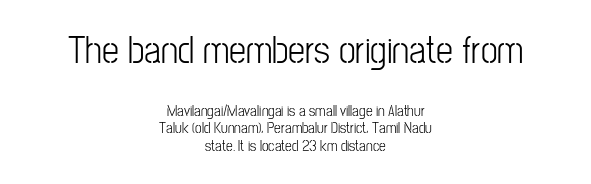
The image shows 38 px light, condensed sans-serif type, upright; set centered, line spacing 1.19x, normal letter spacing, not underlined; the first (top) block is 2.53x larger; low stroke contrast and a medium x-height.
